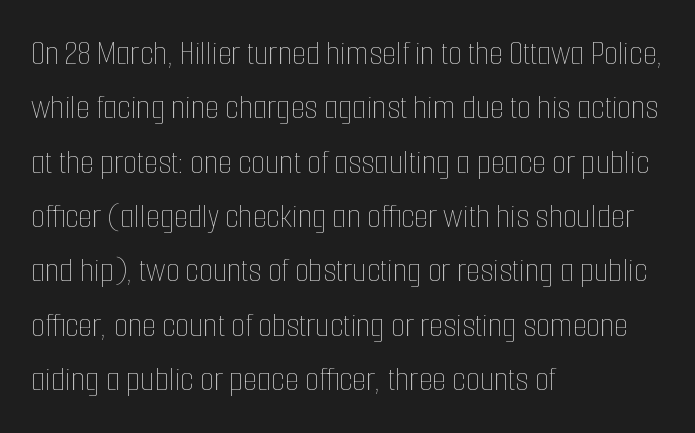
Q: Is the text bold? A: No.
Q: Is the text italic (slanted)? A: No, it is upright.
Q: Is the text underlined? A: No.
Q: How is the paragraph aligned? A: Left-aligned.
Q: Is the spacing between letters normal or unusually wide? A: Normal.
Q: Is the spacing between lines tight, normal or loose? A: Normal.
Q: Width (condensed, normal, or wide)? A: Condensed.
Q: Stroke contrast? A: Low.
Q: x-height? A: Medium.
Q: Monospaced? A: No.
